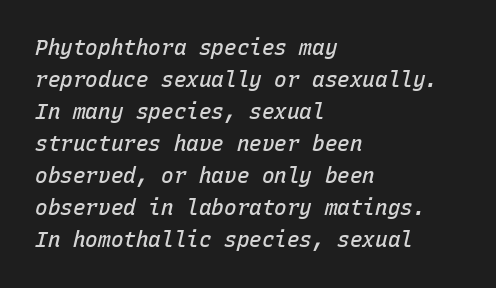
Q: Is the text bold? A: Semi-bold.
Q: Is the text italic (slanted)? A: Yes, it leans right by about 15 degrees.
Q: Is the text underlined? A: No.
Q: How is the paragraph aligned? A: Left-aligned.
Q: Is the spacing between letters normal or unusually wide? A: Normal.
Q: Is the spacing between lines tight, normal or loose? A: Normal.
